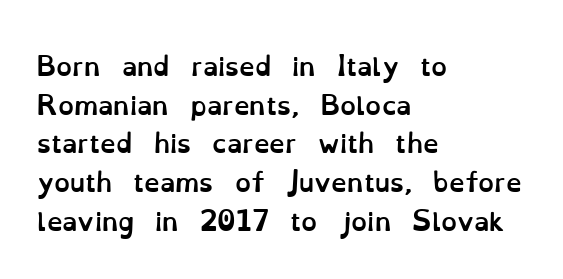
Lines of text with bare space underneath. Default kerning and tracking; the words read as compact shapes. Typeset ragged right — the left edge is the straight one. Regarding leading, the lines here are spaced in the standard way. Every stem runs plumb, perpendicular to the baseline.
